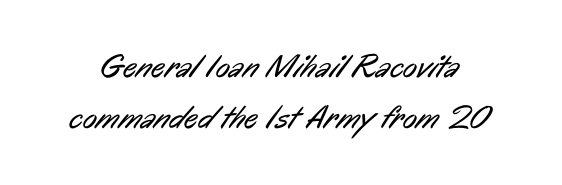
{"serif": "no", "bold": "no", "weight": "regular", "width": "condensed", "stroke_contrast": "low", "x_height": "medium", "monospaced": "no", "underline": "no", "line_spacing": "normal", "line_spacing_ratio": 1.54, "letter_spacing": "normal", "letter_spacing_em": 0.0, "glyph_px": 33}
